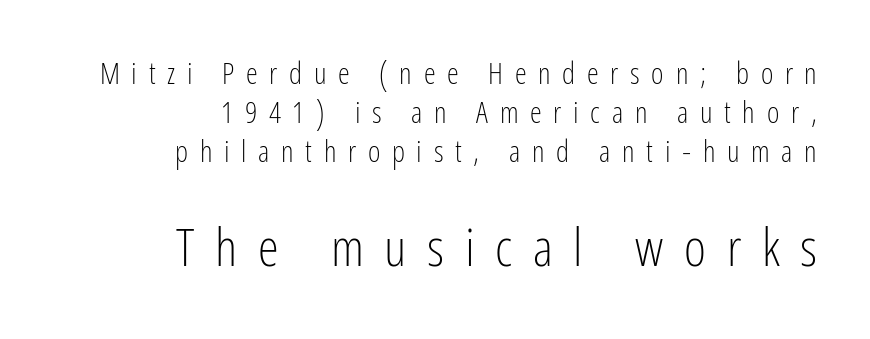
{"serif": "no", "italic": "no", "bold": "no", "weight": "light", "width": "condensed", "stroke_contrast": "low", "x_height": "medium", "monospaced": "no", "underline": "no", "align": "right", "line_spacing": "normal", "line_spacing_ratio": 1.3, "letter_spacing": "wide", "letter_spacing_em": 0.39, "larger_block": "second", "size_ratio": 1.77, "glyph_px": 53}
